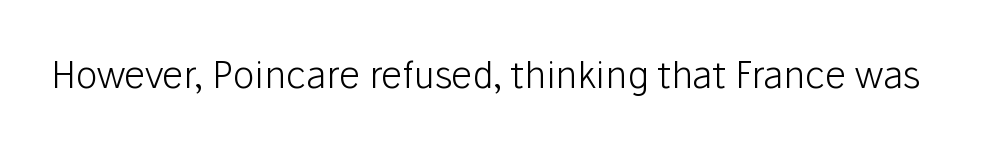
The image shows 37 px light sans-serif type, upright; set normal letter spacing, not underlined; low stroke contrast and a medium x-height.
